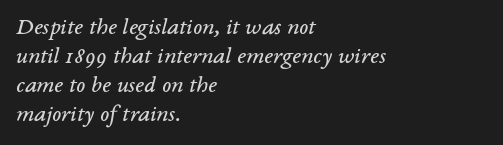
{"italic": "yes", "lean": "right", "slant_degrees": 14, "bold": "no", "underline": "no", "align": "left", "line_spacing_ratio": 1.21, "letter_spacing": "normal", "letter_spacing_em": 0.0, "glyph_px": 24}
